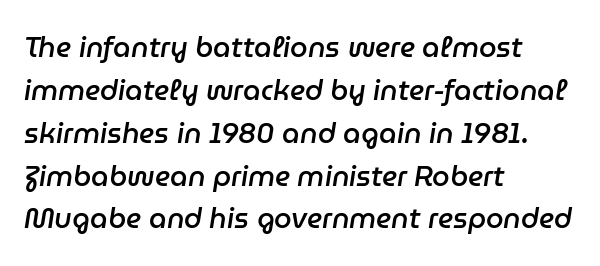
{"italic": "yes", "lean": "right", "slant_degrees": 9, "bold": "semi", "weight": "semibold", "width": "normal", "stroke_contrast": "low", "x_height": "medium", "monospaced": "no", "underline": "no", "align": "left", "line_spacing": "normal", "line_spacing_ratio": 1.53, "letter_spacing": "normal", "letter_spacing_em": 0.0, "glyph_px": 28}
